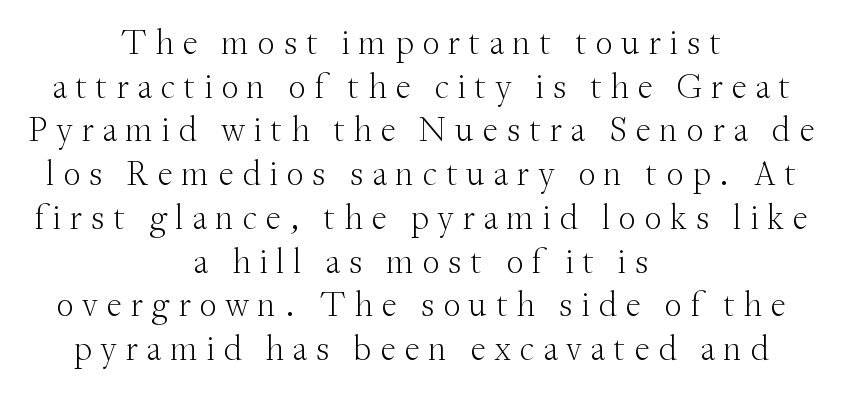
Q: Is the text bold? A: No.
Q: Is the text italic (slanted)? A: No, it is upright.
Q: Is the typeface a serif or a sans-serif typeface? A: Serif.
Q: Is the text underlined? A: No.
Q: How is the paragraph aligned? A: Centered.
Q: Is the spacing between letters normal or unusually wide? A: Unusually wide.
Q: Is the spacing between lines tight, normal or loose? A: Normal.
Q: Width (condensed, normal, or wide)? A: Normal.
Q: Stroke contrast? A: Medium.
Q: x-height? A: Small.
Q: Monospaced? A: No.
